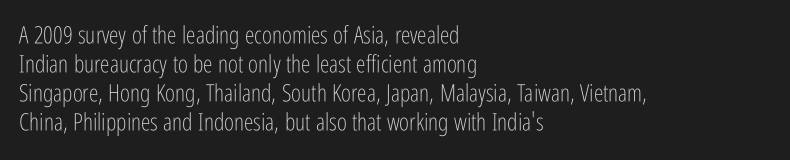
{"italic": "no", "bold": "no", "underline": "no", "align": "left", "line_spacing_ratio": 1.21, "letter_spacing": "normal", "letter_spacing_em": 0.0, "glyph_px": 24}
